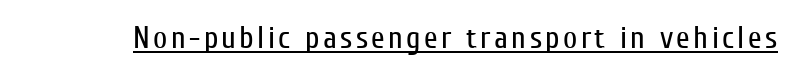
{"serif": "no", "italic": "no", "bold": "no", "weight": "regular", "width": "condensed", "stroke_contrast": "low", "x_height": "medium", "monospaced": "no", "underline": "yes", "glyph_px": 31}
